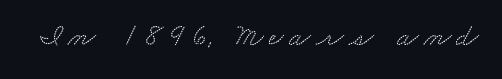
{"serif": "yes", "width": "wide", "stroke_contrast": "low", "x_height": "small", "monospaced": "no", "underline": "no", "glyph_px": 32}
